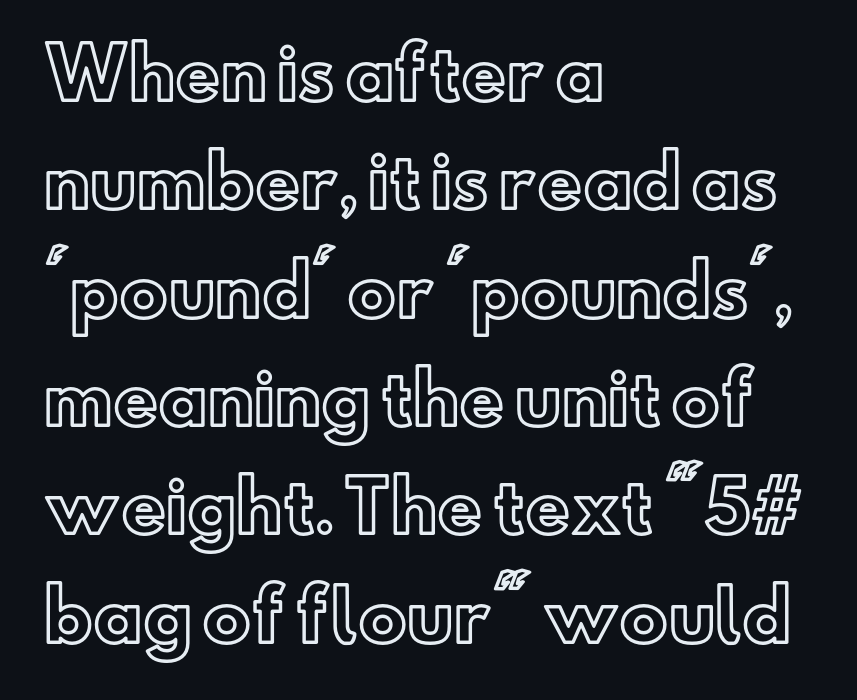
{"italic": "no", "width": "normal", "x_height": "small", "monospaced": "no", "underline": "no", "align": "left", "line_spacing": "normal", "line_spacing_ratio": 1.57, "letter_spacing": "normal", "letter_spacing_em": 0.0, "glyph_px": 69}
